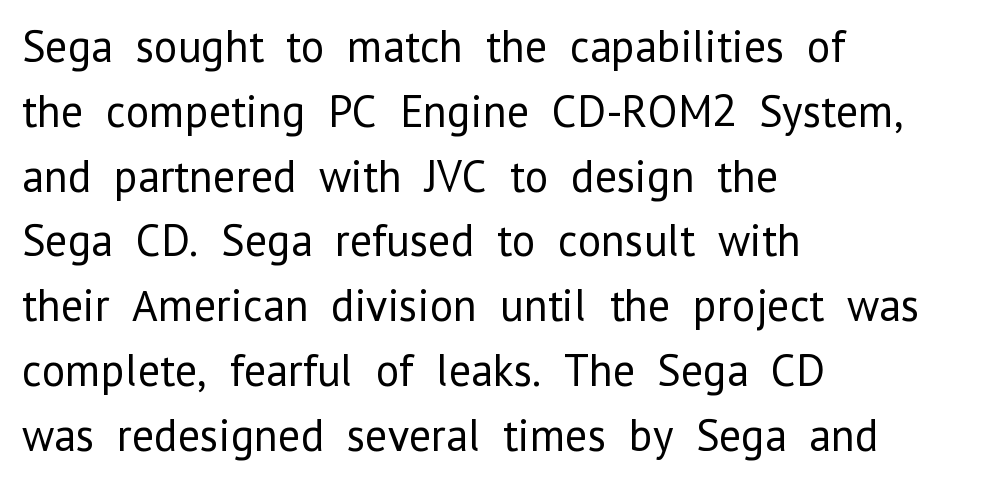
The image shows 45 px regular-weight sans-serif type, upright; set left-aligned, normal line spacing (1.44x), normal letter spacing, not underlined; low stroke contrast and a medium x-height.
